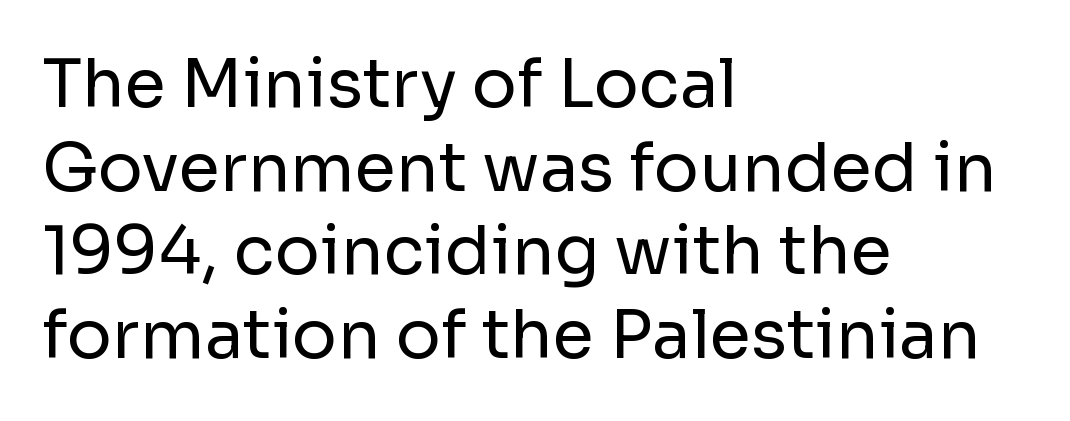
The image shows 67 px regular-weight sans-serif type, upright; set left-aligned, normal line spacing (1.25x), normal letter spacing, not underlined; low stroke contrast and a medium x-height.
